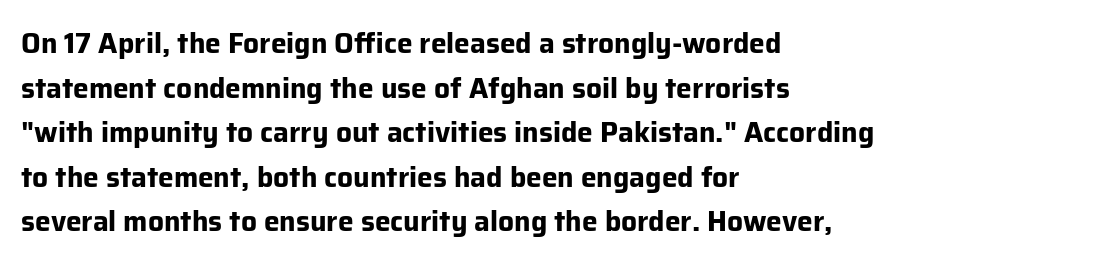
{"serif": "no", "italic": "no", "bold": "yes", "weight": "bold", "width": "normal", "stroke_contrast": "low", "x_height": "medium", "monospaced": "no", "underline": "no", "align": "left", "line_spacing": "normal", "line_spacing_ratio": 1.59, "letter_spacing": "normal", "letter_spacing_em": 0.0, "glyph_px": 28}
